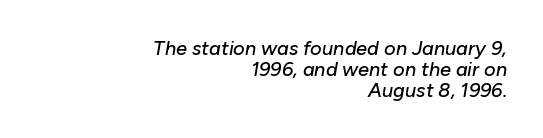
The image shows 20 px text type, italic (leaning right); set right-aligned, tight line spacing (1.04x), normal letter spacing, not underlined.
